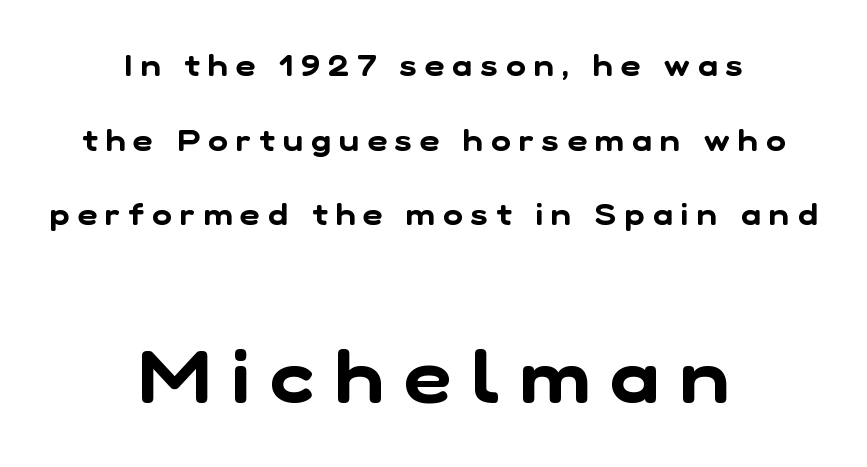
{"serif": "no", "width": "normal", "stroke_contrast": "low", "x_height": "medium", "monospaced": "no", "underline": "no", "align": "center", "line_spacing": "loose", "line_spacing_ratio": 2.49, "letter_spacing": "wide", "letter_spacing_em": 0.28, "larger_block": "second", "size_ratio": 2.47, "glyph_px": 74}
